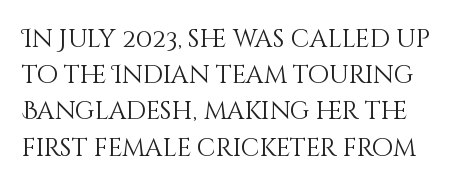
{"italic": "no", "bold": "no", "underline": "no", "line_spacing": "normal", "line_spacing_ratio": 1.45, "letter_spacing": "normal", "letter_spacing_em": 0.0, "glyph_px": 25}
